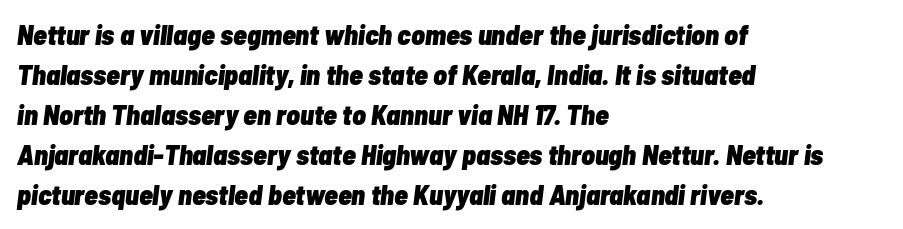
Clear beneath every line of the passage. Note the varied advance widths — an 'i' is clearly narrower than an 'm'. Reading down the column, the eye jumps a familiar distance to each next line. Its strokes are broad and dark, the hallmark of bold type.
